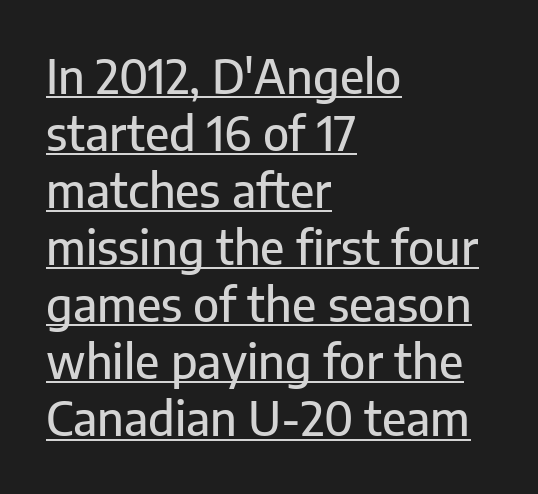
Q: Is the text italic (slanted)? A: No, it is upright.
Q: Is the typeface a serif or a sans-serif typeface? A: Sans-serif.
Q: Is the text underlined? A: Yes.
Q: How is the paragraph aligned? A: Left-aligned.
Q: Is the spacing between letters normal or unusually wide? A: Normal.
Q: Width (condensed, normal, or wide)? A: Normal.
Q: Stroke contrast? A: Low.
Q: x-height? A: Medium.
Q: Monospaced? A: No.
